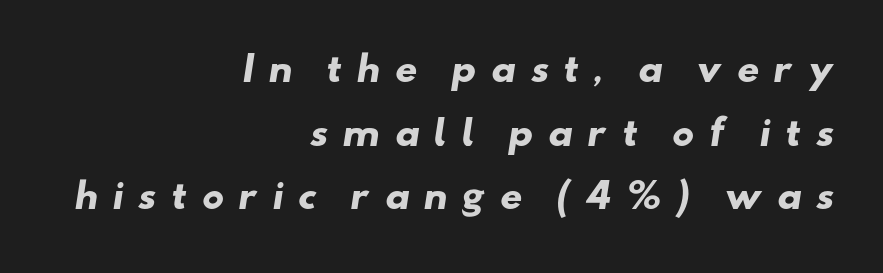
Q: Is the text bold? A: Yes.
Q: Is the typeface a serif or a sans-serif typeface? A: Sans-serif.
Q: Is the text underlined? A: No.
Q: How is the paragraph aligned? A: Right-aligned.
Q: Is the spacing between letters normal or unusually wide? A: Unusually wide.
Q: Width (condensed, normal, or wide)? A: Wide.
Q: Stroke contrast? A: Low.
Q: x-height? A: Small.
Q: Monospaced? A: No.
